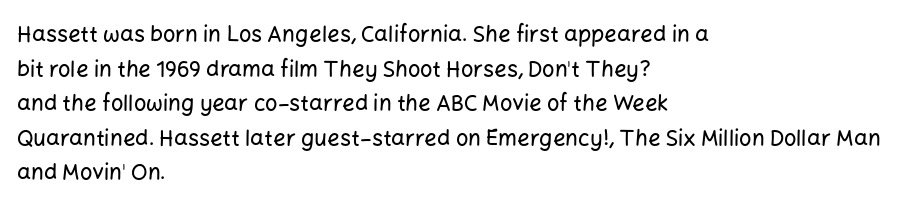
The setting favours the left margin, as ordinary paragraphs usually do. The letters stand straight up with perfectly vertical stems. Baseline-to-baseline distance is the conventional proportion of letter height. Beneath every word, the page is bare. Is the letter spacing exaggerated? No — it looks like the ordinary default.
